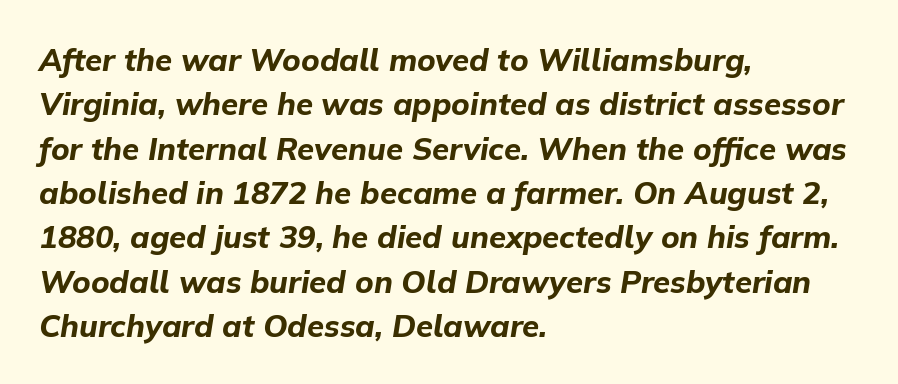
The image shows 31 px bold type, italic (leaning right); set left-aligned, normal line spacing (1.43x), normal letter spacing, not underlined; low stroke contrast and a medium x-height.
